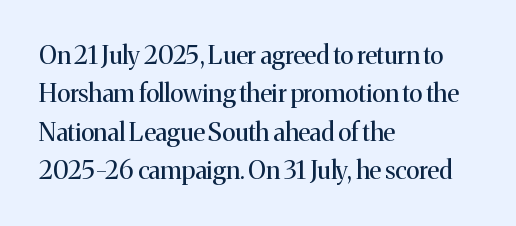
{"italic": "no", "bold": "no", "underline": "no", "align": "left", "line_spacing": "normal", "line_spacing_ratio": 1.54, "letter_spacing": "normal", "letter_spacing_em": 0.0, "glyph_px": 25}
